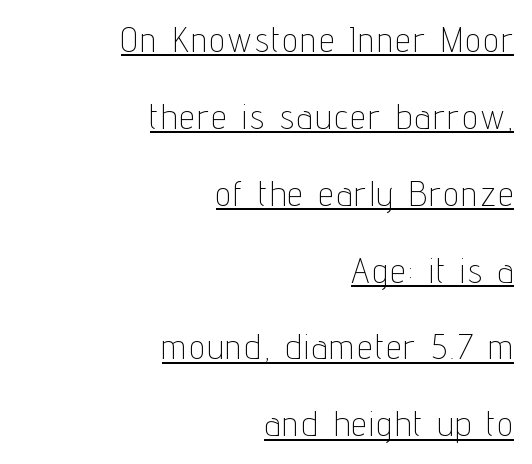
Caption: face not bold, strokes unweighted. Character widths vary here, with narrow letters taking less room than wide ones. Stroke terminals: plain, sans-serif. The face used here appears with an underline applied. The block of text is sparse from top to bottom, with ample space between rows.
